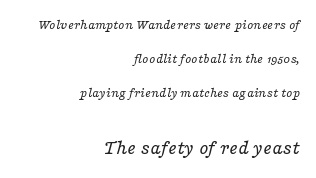
{"italic": "yes", "lean": "right", "slant_degrees": 16, "bold": "no", "underline": "no", "align": "right", "line_spacing": "loose", "line_spacing_ratio": 2.44, "letter_spacing": "normal", "letter_spacing_em": 0.0, "larger_block": "second", "size_ratio": 1.5, "glyph_px": 21}
